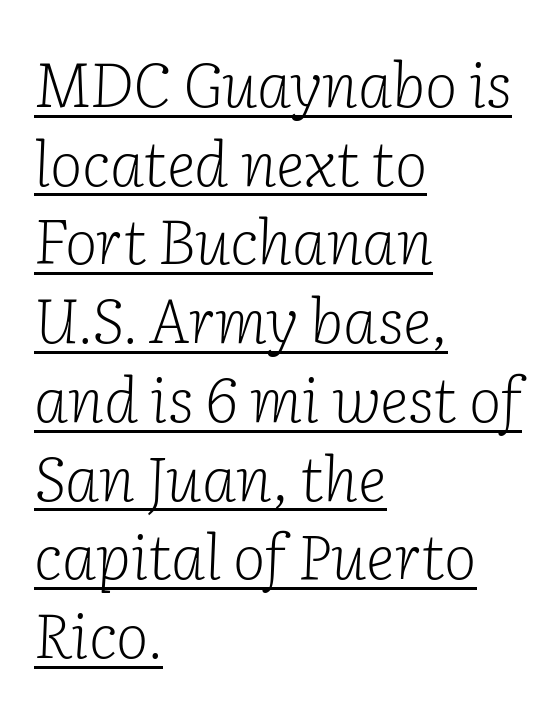
{"serif": "yes", "italic": "yes", "lean": "right", "slant_degrees": 2, "bold": "no", "weight": "light", "width": "normal", "stroke_contrast": "low", "x_height": "medium", "monospaced": "no", "underline": "yes", "align": "left", "line_spacing": "normal", "line_spacing_ratio": 1.27, "letter_spacing": "normal", "letter_spacing_em": 0.0, "glyph_px": 62}
